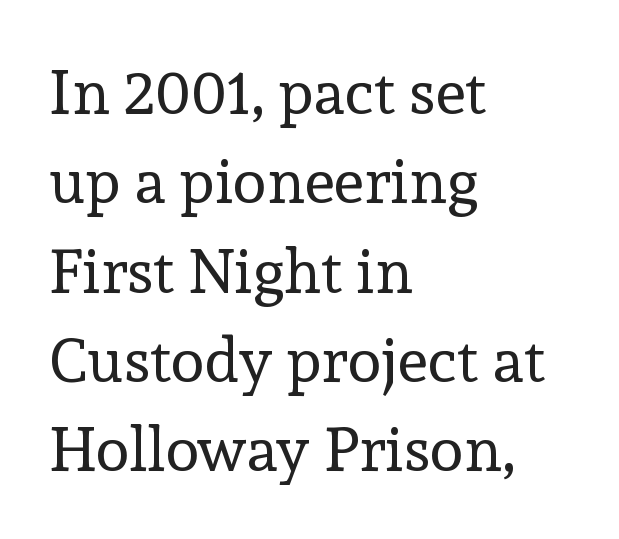
The image shows 62 px regular-weight serif type, upright; set left-aligned, normal line spacing (1.44x), normal letter spacing, not underlined; a medium x-height.
